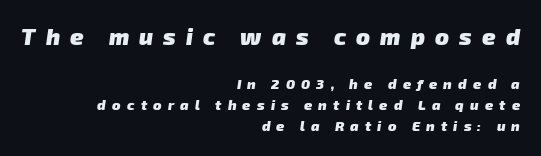
Glyph-to-glyph distance is far greater than everyday printed text. Plain, unruled lines of type. Weight check: bold — yes, fully. Students, observe: this is what conventionally led text looks like.
